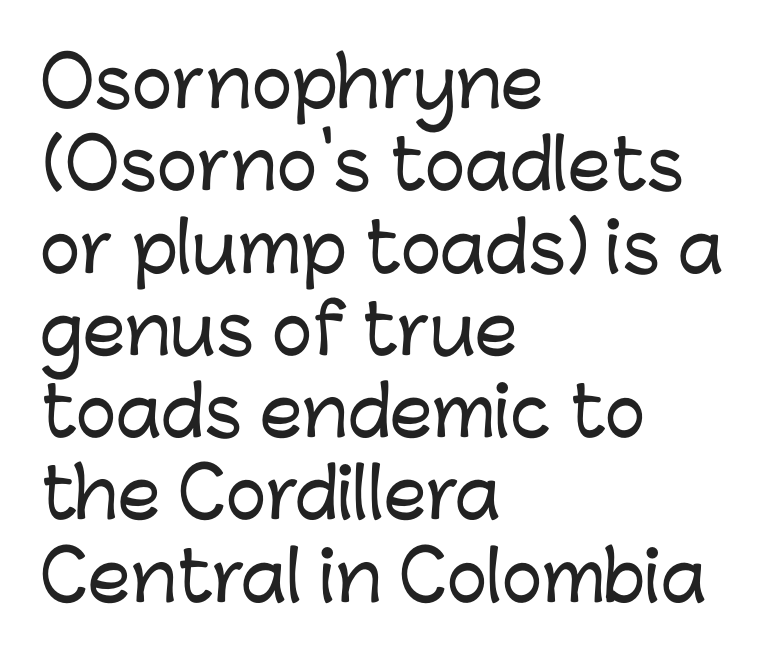
The image shows 68 px sans-serif type, upright; set left-aligned, line spacing 1.21x, normal letter spacing, not underlined; low stroke contrast and a medium x-height.
